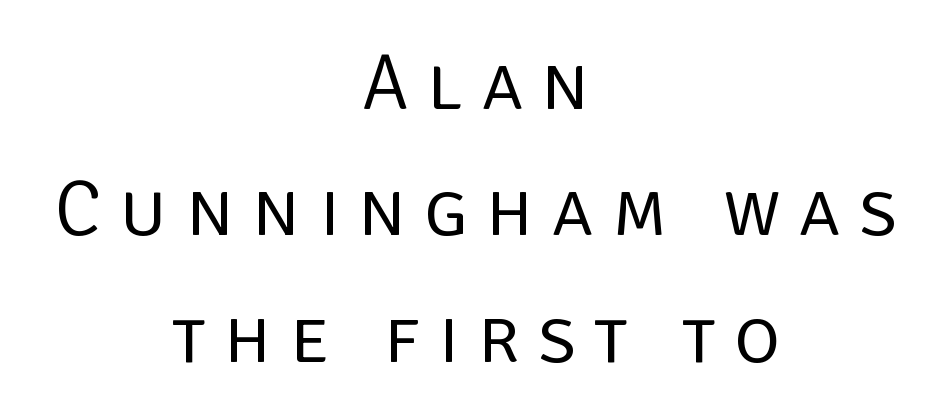
Q: Is the text bold? A: No.
Q: Is the text italic (slanted)? A: No, it is upright.
Q: Is the typeface a serif or a sans-serif typeface? A: Sans-serif.
Q: Is the text underlined? A: No.
Q: How is the paragraph aligned? A: Centered.
Q: Is the spacing between letters normal or unusually wide? A: Unusually wide.
Q: Is the spacing between lines tight, normal or loose? A: Normal.
Q: Width (condensed, normal, or wide)? A: Normal.
Q: Stroke contrast? A: Low.
Q: x-height? A: Large.
Q: Monospaced? A: No.
